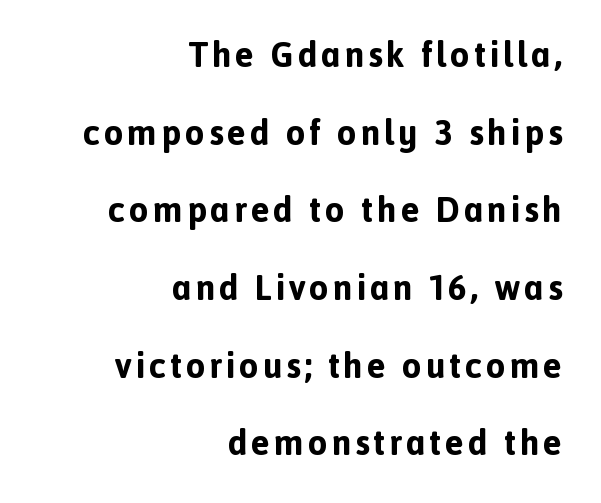
Horizontally, the lines are justified to the trailing edge only. Only glyphs here, with clear space below each row. The letters stand straight up with perfectly vertical stems. Proportional: the letters do not fall into vertical columns. Weight check: bold — yes, fully.
